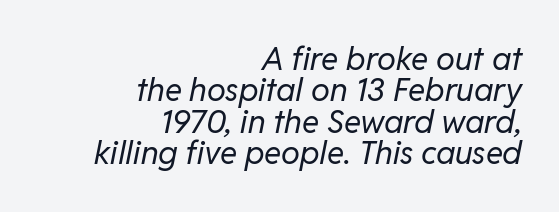
The image shows 32 px regular-weight type, italic (leaning right); set right-aligned, tight line spacing (0.98x), normal letter spacing, not underlined; low stroke contrast and a medium x-height.
